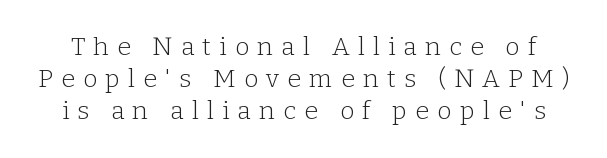
Q: Is the text bold? A: No.
Q: Is the text italic (slanted)? A: No, it is upright.
Q: Is the text underlined? A: No.
Q: Is the spacing between letters normal or unusually wide? A: Unusually wide.
Q: Is the spacing between lines tight, normal or loose? A: Normal.
